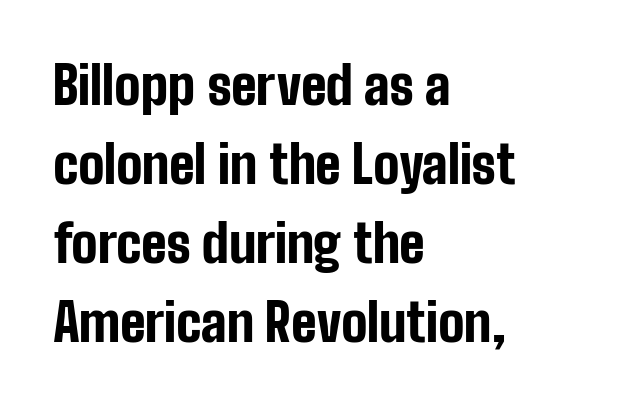
Q: Is the text bold? A: Yes.
Q: Is the text italic (slanted)? A: No, it is upright.
Q: Is the typeface a serif or a sans-serif typeface? A: Sans-serif.
Q: Is the text underlined? A: No.
Q: How is the paragraph aligned? A: Left-aligned.
Q: Is the spacing between letters normal or unusually wide? A: Normal.
Q: Is the spacing between lines tight, normal or loose? A: Normal.
Q: Width (condensed, normal, or wide)? A: Condensed.
Q: Stroke contrast? A: Low.
Q: x-height? A: Medium.
Q: Monospaced? A: No.
